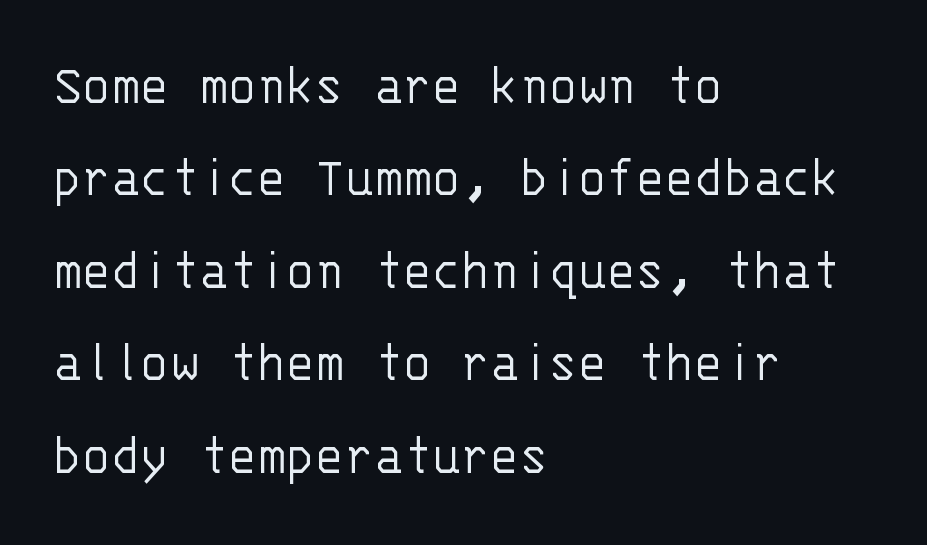
The image shows 60 px light sans-serif type, upright, monospaced; set left-aligned, normal line spacing (1.54x), normal letter spacing, not underlined; low stroke contrast and a large x-height.
